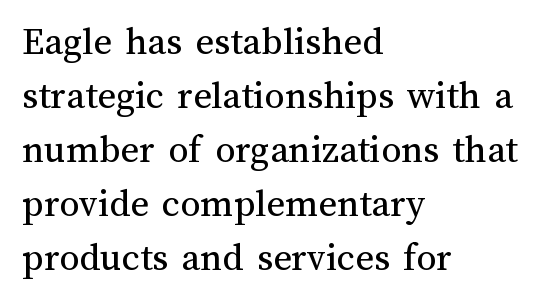
All the whitespace from short lines collects on the right. The letterforms sit shoulder to shoulder at normal distance. Descender tails drop into unmarked territory. You can tell it's not italic because the verticals are truly vertical. The letters advance in unequal steps, a hallmark of proportional type.
